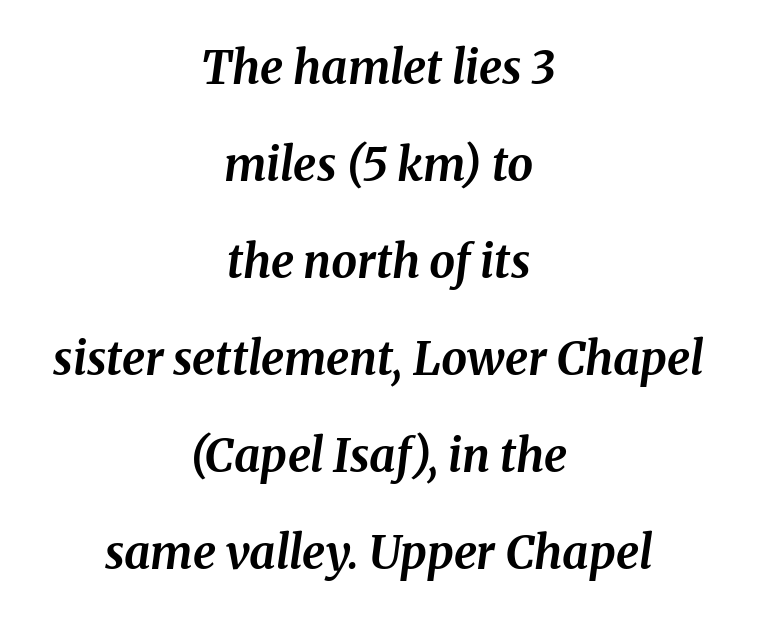
Q: Is the text bold? A: Yes.
Q: Is the text italic (slanted)? A: Yes, it leans right by about 8 degrees.
Q: Is the text underlined? A: No.
Q: How is the paragraph aligned? A: Centered.
Q: Is the spacing between letters normal or unusually wide? A: Normal.
Q: Is the spacing between lines tight, normal or loose? A: Loose.
Q: Width (condensed, normal, or wide)? A: Normal.
Q: Stroke contrast? A: Medium.
Q: x-height? A: Medium.
Q: Monospaced? A: No.
